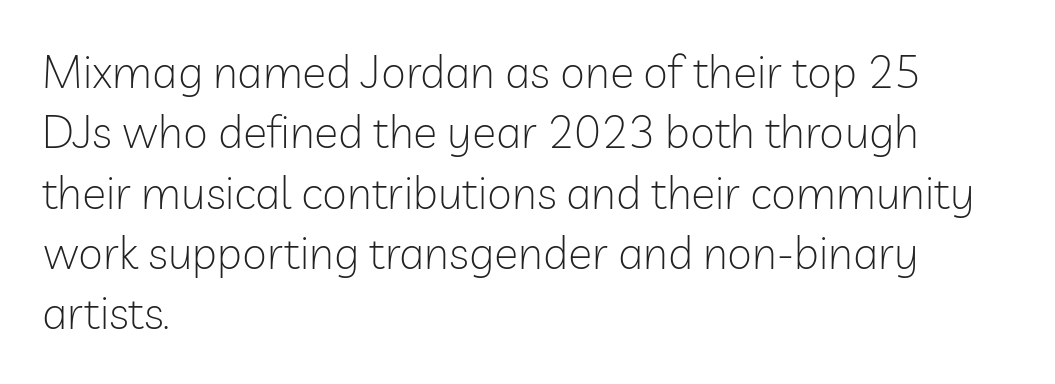
Note: no serifs on the glyphs. This sample has the flowing, uneven cadence of proportional lettering. A typesetter would call this zero additional tracking. Just letters on the line, the space beneath them empty. Summary of weight: not heavy and not bold.
